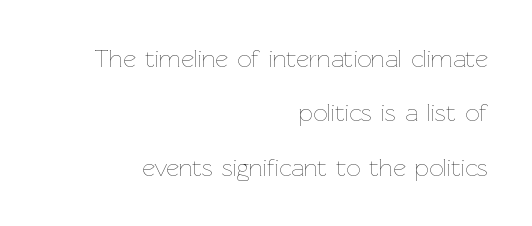
The image shows 25 px text type, upright; set right-aligned, loose line spacing (2.18x), normal letter spacing, not underlined.
